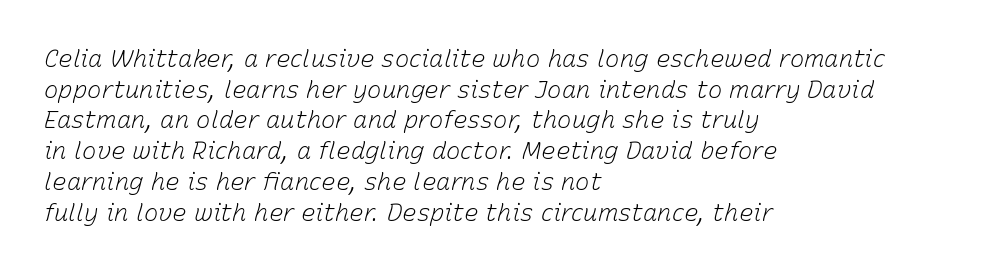
{"italic": "yes", "lean": "right", "slant_degrees": 15, "bold": "no", "underline": "no", "align": "left", "line_spacing": "normal", "line_spacing_ratio": 1.28, "letter_spacing": "normal", "letter_spacing_em": 0.0, "glyph_px": 24}
